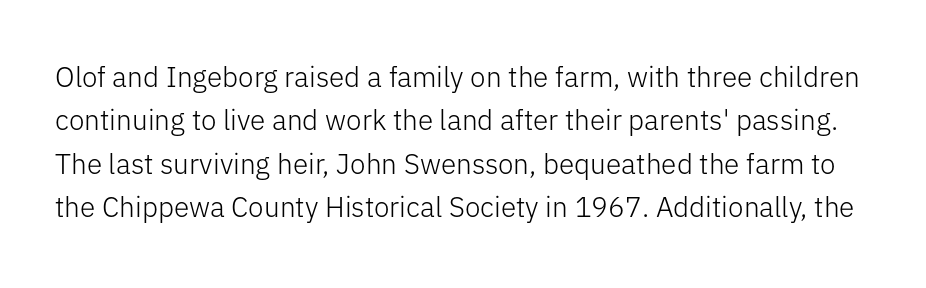
Q: Is the text bold? A: No.
Q: Is the text italic (slanted)? A: No, it is upright.
Q: Is the typeface a serif or a sans-serif typeface? A: Sans-serif.
Q: Is the text underlined? A: No.
Q: Is the spacing between letters normal or unusually wide? A: Normal.
Q: Is the spacing between lines tight, normal or loose? A: Normal.
Q: Width (condensed, normal, or wide)? A: Normal.
Q: Stroke contrast? A: Low.
Q: x-height? A: Medium.
Q: Monospaced? A: No.
